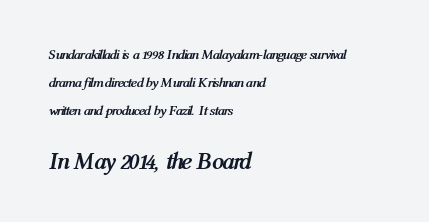
Q: Is the text bold? A: Yes.
Q: Is the text italic (slanted)? A: Yes, it leans right by about 12 degrees.
Q: Is the text underlined? A: No.
Q: How is the paragraph aligned? A: Left-aligned.
Q: Is the spacing between letters normal or unusually wide? A: Normal.
Q: Is the spacing between lines tight, normal or loose? A: Loose.
Q: Which block of text is set in a larger size, the first (top) or the second (bottom)? A: The second (bottom) one.
